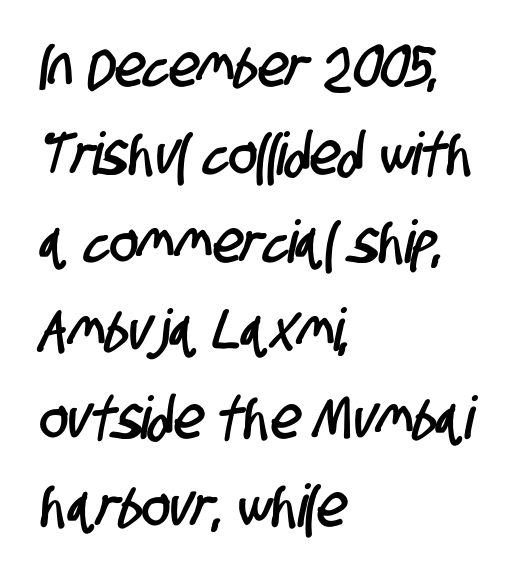
Q: Is the typeface a serif or a sans-serif typeface? A: Sans-serif.
Q: Is the text underlined? A: No.
Q: How is the paragraph aligned? A: Left-aligned.
Q: Is the spacing between letters normal or unusually wide? A: Normal.
Q: Is the spacing between lines tight, normal or loose? A: Normal.
Q: Width (condensed, normal, or wide)? A: Condensed.
Q: Stroke contrast? A: Low.
Q: x-height? A: Large.
Q: Monospaced? A: No.
